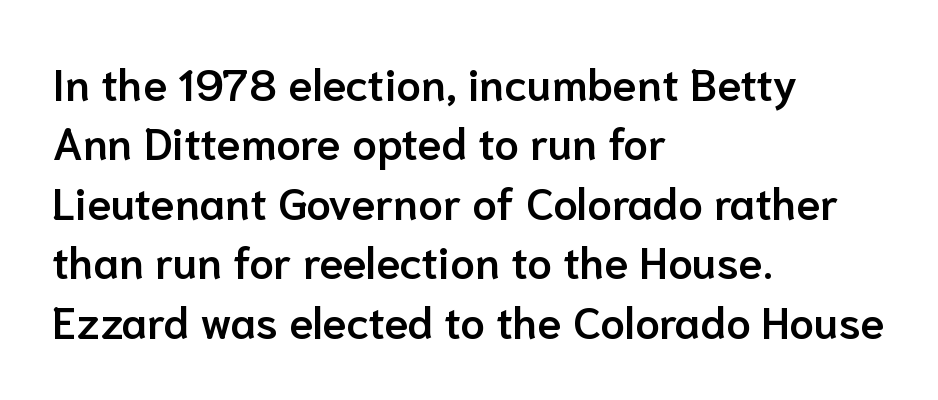
Q: Is the text bold? A: Semi-bold.
Q: Is the text italic (slanted)? A: No, it is upright.
Q: Is the typeface a serif or a sans-serif typeface? A: Sans-serif.
Q: Is the text underlined? A: No.
Q: How is the paragraph aligned? A: Left-aligned.
Q: Is the spacing between letters normal or unusually wide? A: Normal.
Q: Is the spacing between lines tight, normal or loose? A: Normal.
Q: Width (condensed, normal, or wide)? A: Normal.
Q: Stroke contrast? A: Low.
Q: x-height? A: Medium.
Q: Monospaced? A: No.
